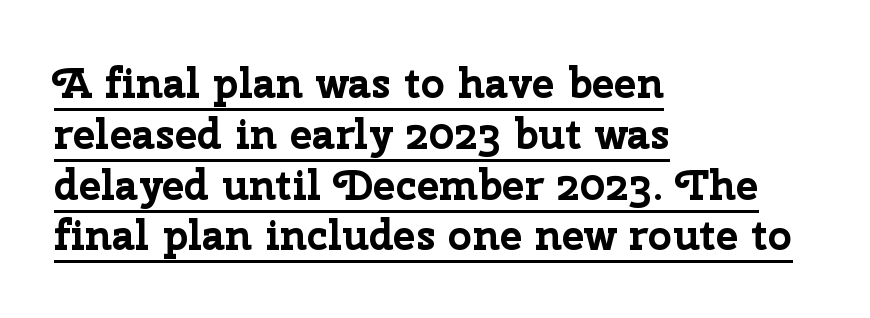
The image shows 42 px bold sans-serif type, upright; set left-aligned, line spacing 1.21x, normal letter spacing, underlined; low stroke contrast and a medium x-height.
